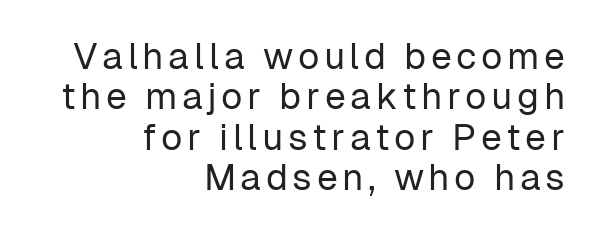
{"serif": "no", "italic": "no", "bold": "no", "weight": "regular", "width": "normal", "stroke_contrast": "low", "x_height": "medium", "monospaced": "no", "underline": "no", "align": "right", "line_spacing": "tight", "line_spacing_ratio": 1.09, "glyph_px": 37}
